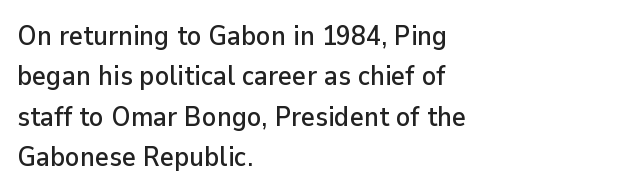
{"italic": "no", "underline": "no", "align": "left", "line_spacing": "normal", "line_spacing_ratio": 1.5, "letter_spacing": "normal", "letter_spacing_em": 0.0, "glyph_px": 27}
